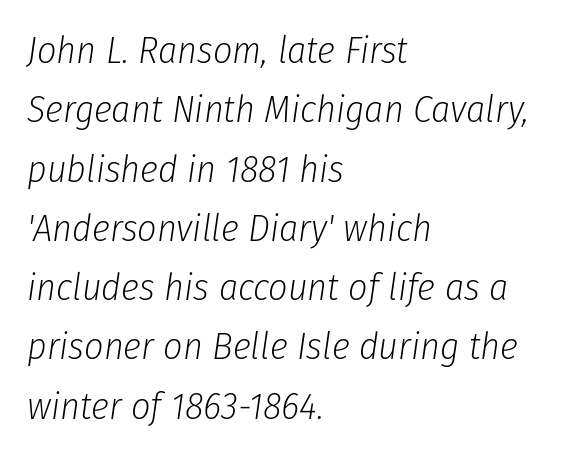
{"italic": "yes", "lean": "right", "slant_degrees": 8, "bold": "no", "weight": "light", "width": "condensed", "stroke_contrast": "low", "x_height": "medium", "monospaced": "no", "underline": "no", "align": "left", "line_spacing": "normal", "line_spacing_ratio": 1.56, "letter_spacing": "normal", "letter_spacing_em": 0.0, "glyph_px": 38}
